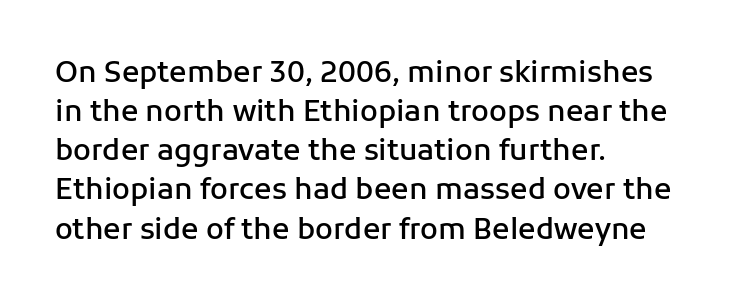
The image shows 29 px semibold sans-serif type, upright; set left-aligned, normal line spacing (1.35x), normal letter spacing, not underlined; low stroke contrast and a medium x-height.
